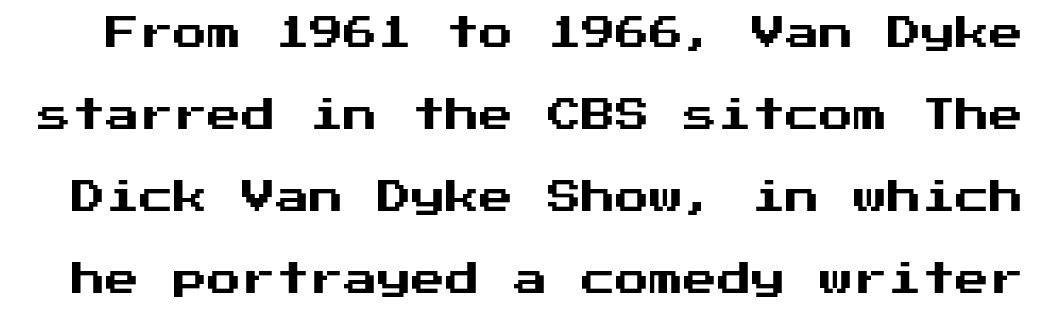
The image shows 34 px sans-serif type, upright; set loose line spacing (2.41x), normal letter spacing, not underlined; medium stroke contrast and a medium x-height.
